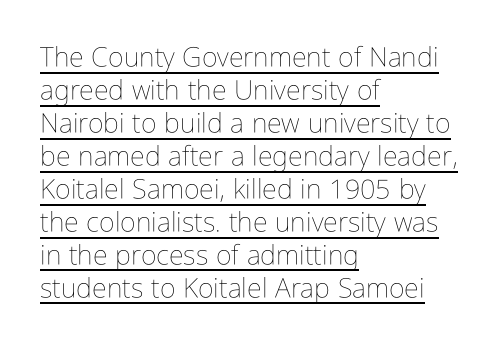
If you drew a line through each stem, it would be perfectly vertical. Spacing between characters is what you'd get straight out of the box. This reads as an unemphasized weight, regular at the heaviest. The paragraph shown leans on its left margin. The glyphs are accompanied by a horizontal stroke just below them.
